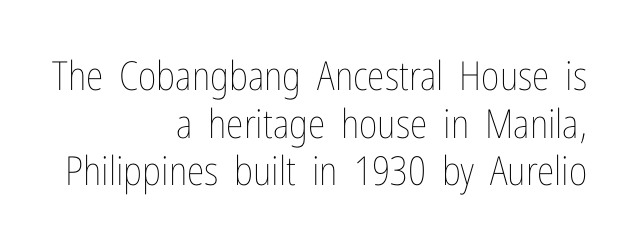
{"italic": "no", "bold": "no", "weight": "thin", "width": "condensed", "stroke_contrast": "low", "x_height": "medium", "monospaced": "no", "underline": "no", "align": "right", "line_spacing_ratio": 1.19, "letter_spacing": "normal", "letter_spacing_em": 0.0, "glyph_px": 40}
